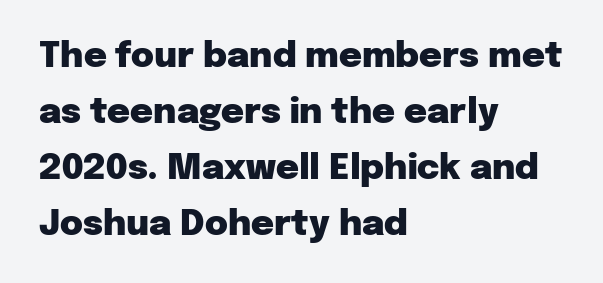
Q: Is the text bold? A: Yes.
Q: Is the text italic (slanted)? A: No, it is upright.
Q: Is the typeface a serif or a sans-serif typeface? A: Sans-serif.
Q: Is the text underlined? A: No.
Q: How is the paragraph aligned? A: Left-aligned.
Q: Is the spacing between letters normal or unusually wide? A: Normal.
Q: Is the spacing between lines tight, normal or loose? A: Normal.
Q: Width (condensed, normal, or wide)? A: Normal.
Q: Stroke contrast? A: Low.
Q: x-height? A: Medium.
Q: Monospaced? A: No.
